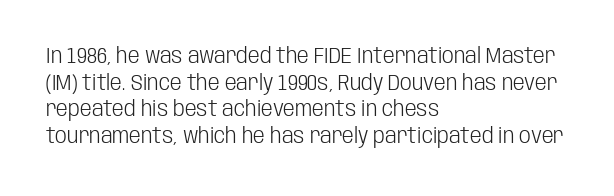
Q: Is the text bold? A: No.
Q: Is the text italic (slanted)? A: No, it is upright.
Q: Is the text underlined? A: No.
Q: How is the paragraph aligned? A: Left-aligned.
Q: Is the spacing between letters normal or unusually wide? A: Normal.
Q: Is the spacing between lines tight, normal or loose? A: Normal.
